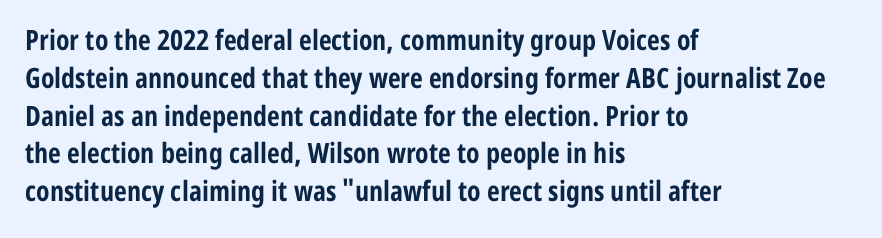
Students, note that the glyphs here touch the page at normal intervals. Vertical spacing — default. It's the straight-up-and-down kind of type. The face used here is a sans, in the tradition of grotesques and geometrics. Heavy-handed strokes throughout: this text is bold. Looks like regular typesetting: each glyph gets only the width it needs.
